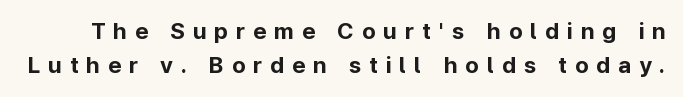
The typesetting leans heavy: a genuine bold. Lines of text with bare space underneath. The type is letterspaced generously, with wide tracking. These lines sit exactly where default settings would place them. Notice how the stems are strictly vertical — no italics here.
